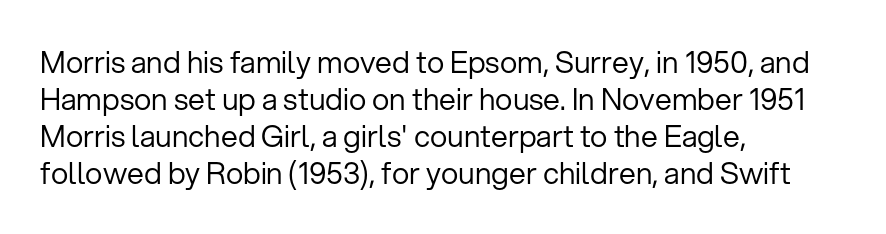
{"serif": "no", "italic": "no", "bold": "no", "weight": "regular", "width": "normal", "stroke_contrast": "low", "x_height": "medium", "monospaced": "no", "underline": "no", "align": "left", "line_spacing_ratio": 1.23, "letter_spacing": "normal", "letter_spacing_em": 0.0, "glyph_px": 30}
